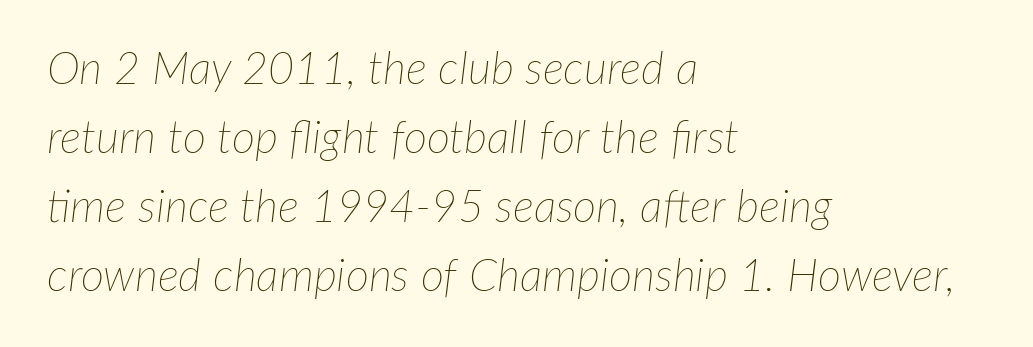
Q: Is the text bold? A: No.
Q: Is the text italic (slanted)? A: Yes, it leans right by about 7 degrees.
Q: Is the text underlined? A: No.
Q: How is the paragraph aligned? A: Left-aligned.
Q: Is the spacing between letters normal or unusually wide? A: Normal.
Q: Is the spacing between lines tight, normal or loose? A: Normal.
Q: Width (condensed, normal, or wide)? A: Normal.
Q: Stroke contrast? A: Low.
Q: x-height? A: Medium.
Q: Monospaced? A: No.
